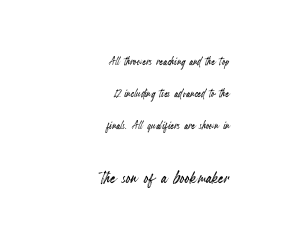
{"underline": "no", "align": "right", "line_spacing": "loose", "line_spacing_ratio": 2.3, "letter_spacing": "normal", "letter_spacing_em": 0.0, "larger_block": "second", "size_ratio": 1.5, "glyph_px": 21}
